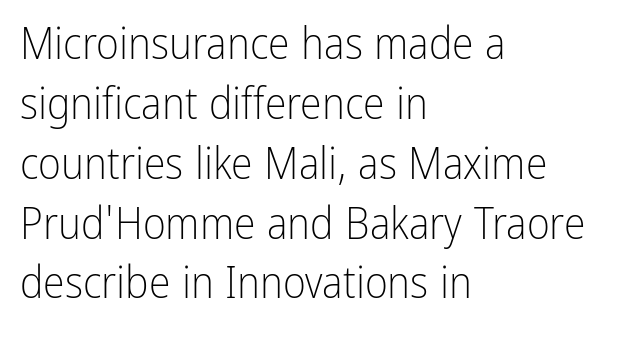
Q: Is the text bold? A: No.
Q: Is the text italic (slanted)? A: No, it is upright.
Q: Is the typeface a serif or a sans-serif typeface? A: Sans-serif.
Q: Is the text underlined? A: No.
Q: How is the paragraph aligned? A: Left-aligned.
Q: Is the spacing between letters normal or unusually wide? A: Normal.
Q: Is the spacing between lines tight, normal or loose? A: Normal.
Q: Width (condensed, normal, or wide)? A: Condensed.
Q: Stroke contrast? A: Low.
Q: x-height? A: Medium.
Q: Monospaced? A: No.
